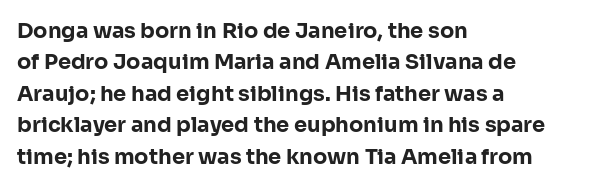
Set as a true bold cut, around the 700 mark. You can tell it's not italic because the verticals are truly vertical. Horizontally, the lines are justified to the leading edge only. Evenly set lines give the paragraph a standard silhouette. Just letters on the line, the space beneath them empty. Compared with typical body copy, the letter spacing here is the same.
